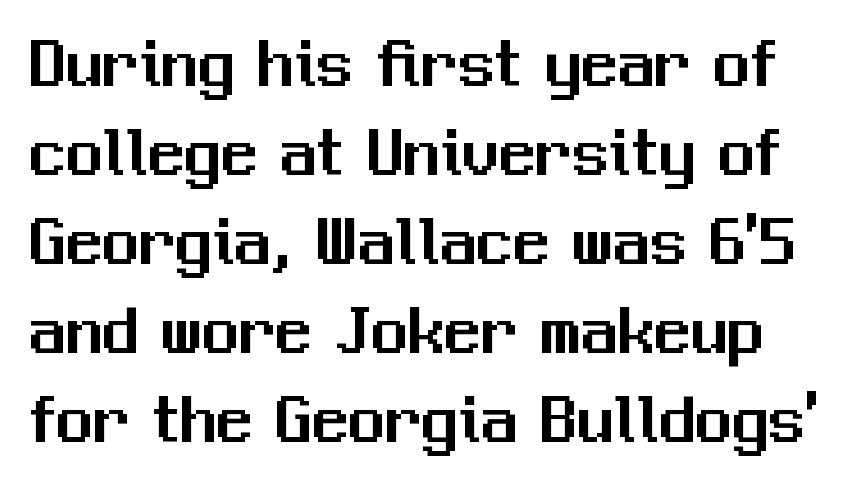
Q: Is the text italic (slanted)? A: No, it is upright.
Q: Is the typeface a serif or a sans-serif typeface? A: Sans-serif.
Q: Is the text underlined? A: No.
Q: Is the spacing between letters normal or unusually wide? A: Normal.
Q: Width (condensed, normal, or wide)? A: Normal.
Q: Stroke contrast? A: Medium.
Q: x-height? A: Medium.
Q: Monospaced? A: No.
